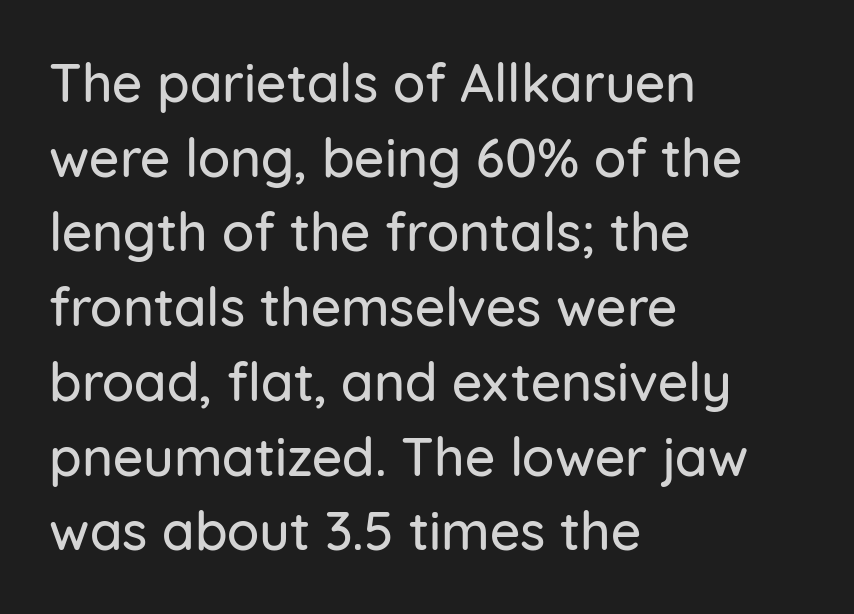
The image shows 53 px sans-serif type, upright; set left-aligned, normal line spacing (1.41x), normal letter spacing, not underlined; low stroke contrast and a medium x-height.
